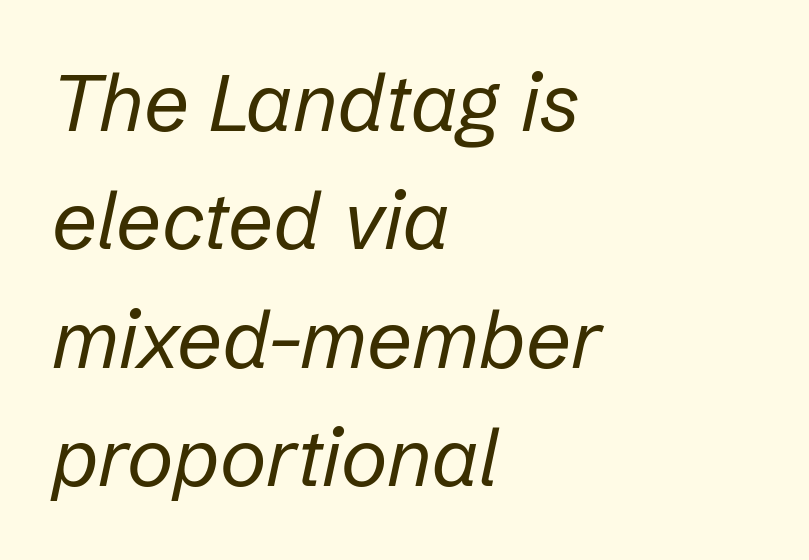
The image shows 80 px regular-weight type, italic (leaning right); set left-aligned, normal line spacing (1.48x), normal letter spacing, not underlined; low stroke contrast and a medium x-height.
